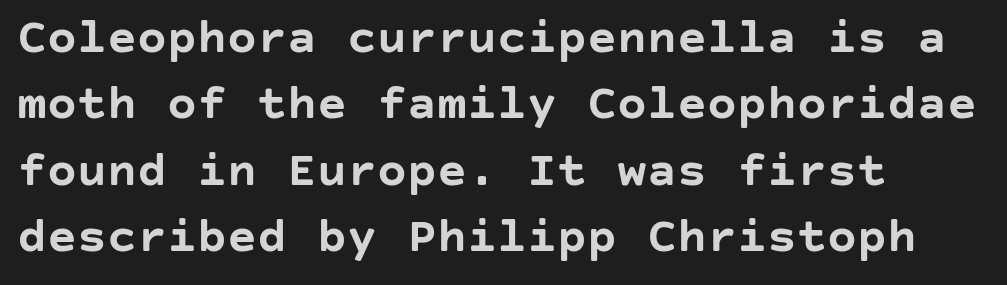
The ragged edge is on the right, which tells us the setting is flush left. Check under the words: just untouched page. No extra tracking has been applied to these lines. In terms of posture, this sample is upright.
